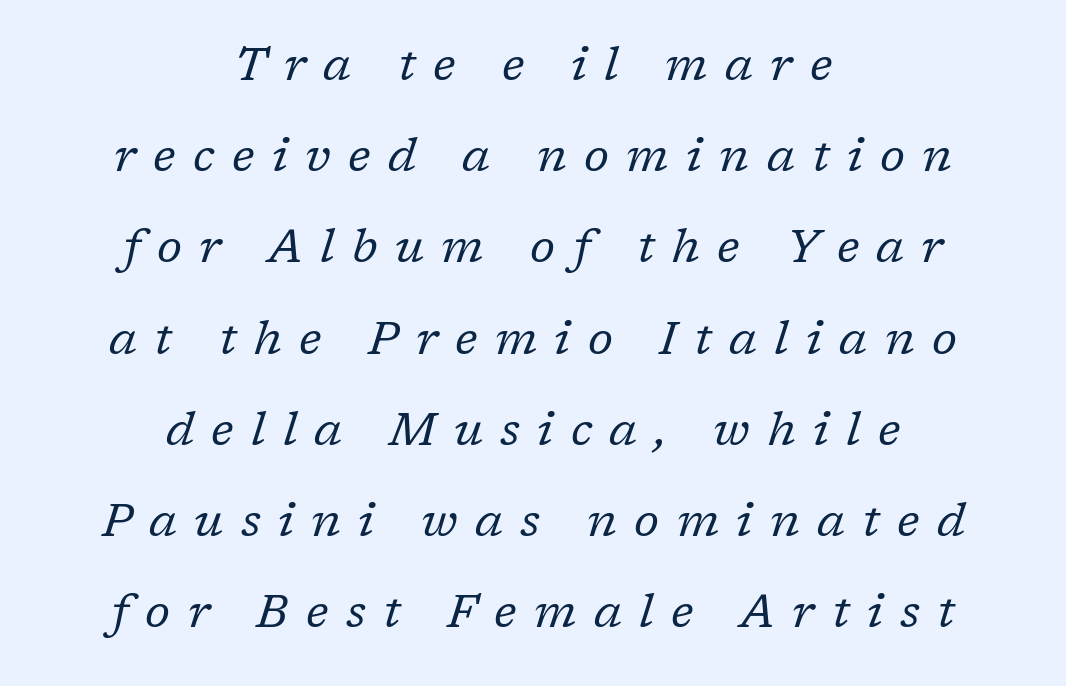
{"serif": "yes", "italic": "yes", "lean": "right", "slant_degrees": 17, "bold": "no", "weight": "regular", "width": "normal", "stroke_contrast": "low", "x_height": "medium", "monospaced": "no", "underline": "no", "align": "center", "line_spacing": "loose", "line_spacing_ratio": 1.94, "letter_spacing": "wide", "letter_spacing_em": 0.37, "glyph_px": 47}
